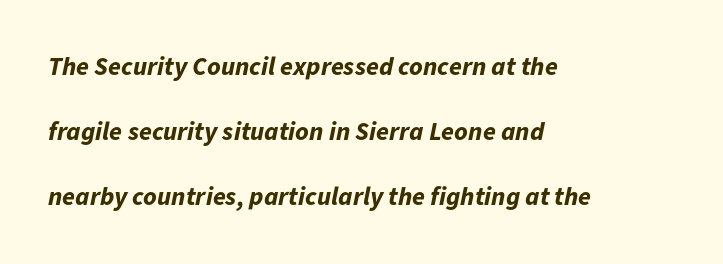
{"italic": "yes", "lean": "right", "slant_degrees": 11, "bold": "yes", "underline": "no", "align": "left", "line_spacing": "loose", "line_spacing_ratio": 2.5, "letter_spacing": "normal", "letter_spacing_em": 0.0, "glyph_px": 26}
